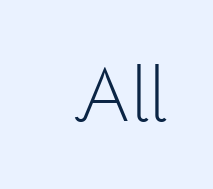
{"serif": "no", "italic": "no", "bold": "no", "weight": "light", "width": "normal", "stroke_contrast": "low", "x_height": "medium", "monospaced": "no", "underline": "no", "letter_spacing": "normal", "letter_spacing_em": 0.0, "glyph_px": 78}
